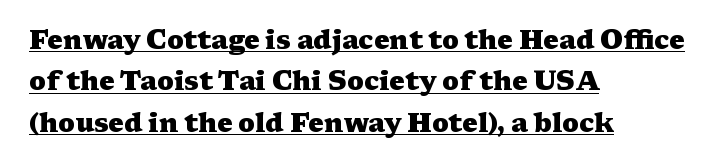
Q: Is the text bold? A: Yes.
Q: Is the text italic (slanted)? A: No, it is upright.
Q: Is the text underlined? A: Yes.
Q: How is the paragraph aligned? A: Left-aligned.
Q: Is the spacing between letters normal or unusually wide? A: Normal.
Q: Is the spacing between lines tight, normal or loose? A: Normal.
